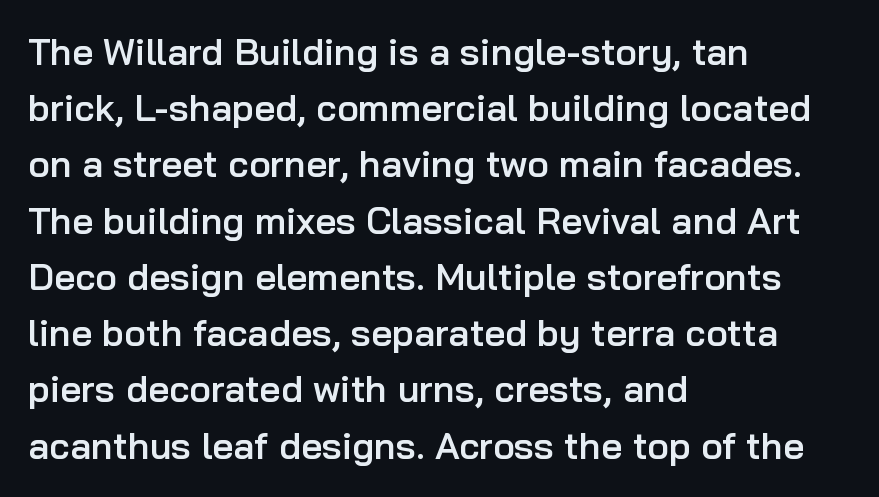
The image shows 37 px semibold sans-serif type, upright; set left-aligned, normal line spacing (1.52x), normal letter spacing, not underlined; low stroke contrast and a medium x-height.
